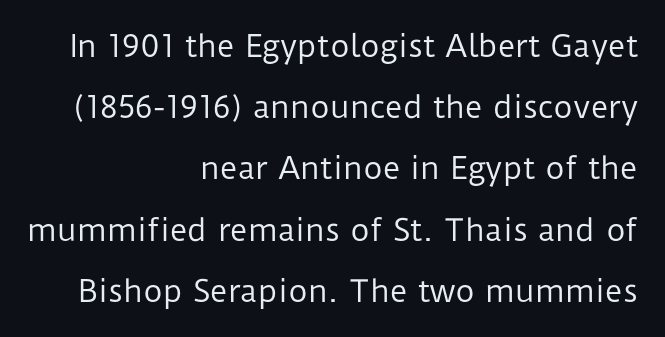
The image shows 30 px regular-weight sans-serif type, upright; set right-aligned, loose line spacing (2.04x), normal letter spacing, not underlined; low stroke contrast and a medium x-height.
